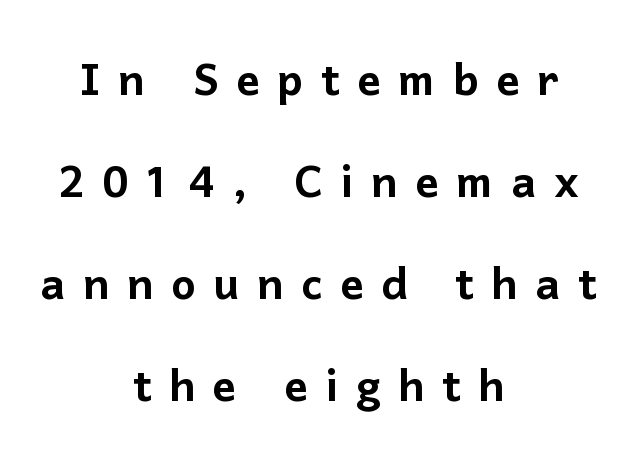
{"serif": "no", "italic": "no", "width": "normal", "stroke_contrast": "low", "x_height": "medium", "monospaced": "no", "underline": "no", "align": "center", "line_spacing_ratio": 1.76, "letter_spacing": "wide", "letter_spacing_em": 0.3, "glyph_px": 58}
